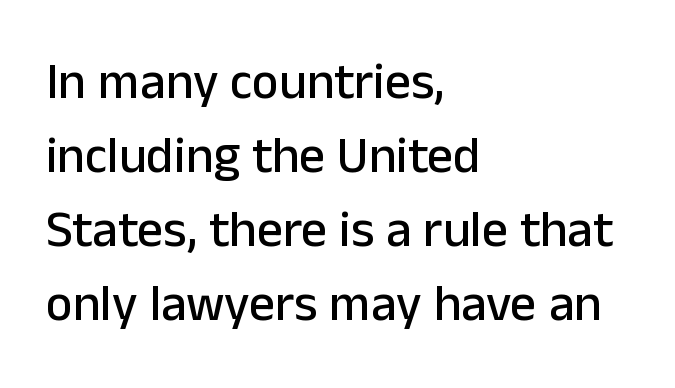
{"serif": "no", "italic": "no", "width": "normal", "stroke_contrast": "low", "x_height": "medium", "monospaced": "no", "underline": "no", "align": "left", "line_spacing": "normal", "line_spacing_ratio": 1.45, "letter_spacing": "normal", "letter_spacing_em": 0.0, "glyph_px": 51}
